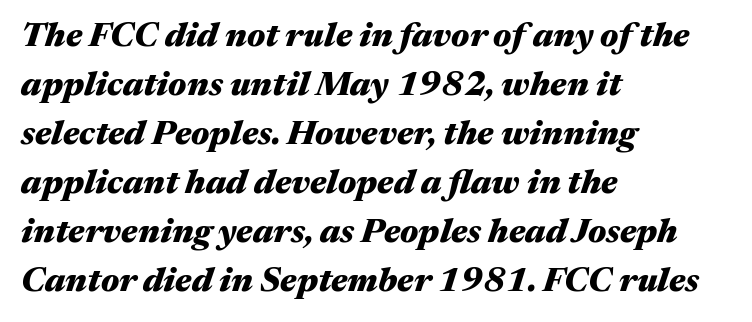
The image shows 34 px heavy, wide type, italic (leaning right); set left-aligned, normal line spacing (1.44x), normal letter spacing, not underlined; medium stroke contrast and a medium x-height.
